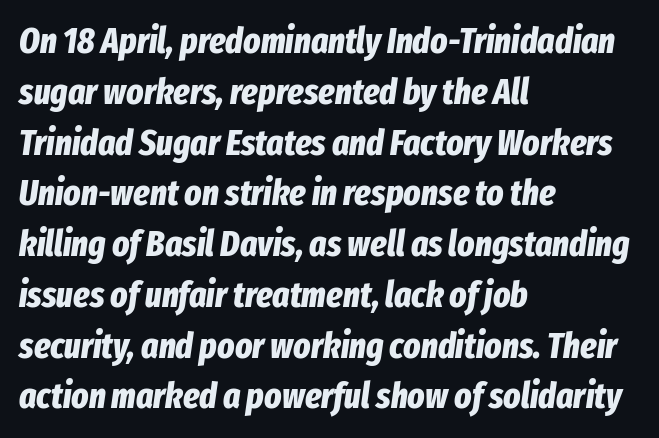
Q: Is the text bold? A: Yes.
Q: Is the text italic (slanted)? A: Yes, it leans right by about 8 degrees.
Q: Is the text underlined? A: No.
Q: How is the paragraph aligned? A: Left-aligned.
Q: Is the spacing between letters normal or unusually wide? A: Normal.
Q: Is the spacing between lines tight, normal or loose? A: Normal.
Q: Width (condensed, normal, or wide)? A: Condensed.
Q: Stroke contrast? A: Low.
Q: x-height? A: Medium.
Q: Monospaced? A: No.
